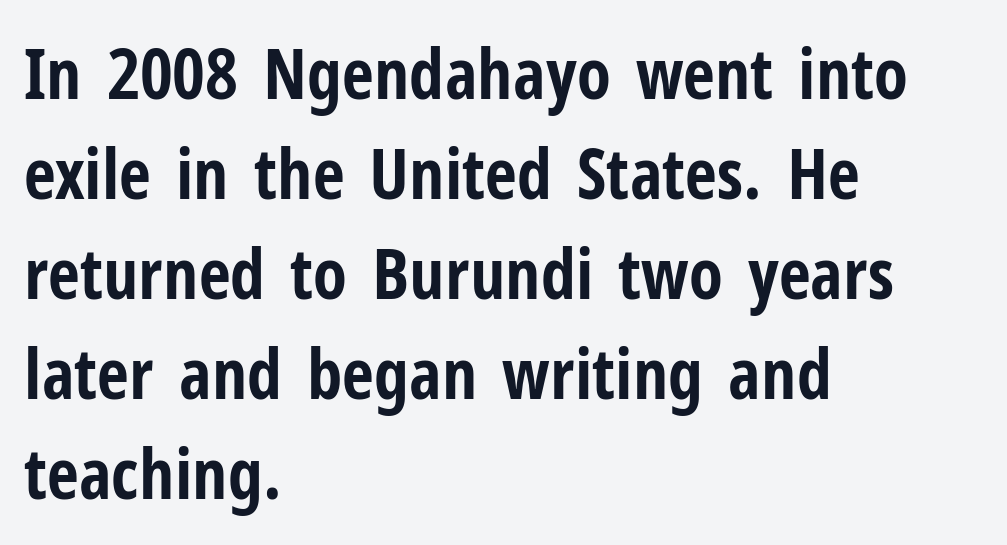
{"serif": "no", "italic": "no", "bold": "yes", "weight": "bold", "width": "condensed", "stroke_contrast": "low", "x_height": "medium", "monospaced": "no", "underline": "no", "align": "left", "line_spacing": "normal", "line_spacing_ratio": 1.43, "letter_spacing": "normal", "letter_spacing_em": 0.0, "glyph_px": 70}
